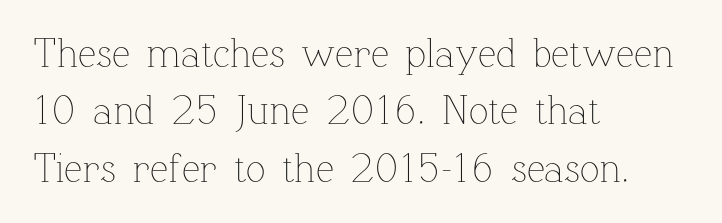
Q: Is the text bold? A: No.
Q: Is the text italic (slanted)? A: No, it is upright.
Q: Is the text underlined? A: No.
Q: How is the paragraph aligned? A: Left-aligned.
Q: Is the spacing between letters normal or unusually wide? A: Normal.
Q: Is the spacing between lines tight, normal or loose? A: Normal.
Q: Width (condensed, normal, or wide)? A: Normal.
Q: Stroke contrast? A: Low.
Q: x-height? A: Medium.
Q: Monospaced? A: No.
